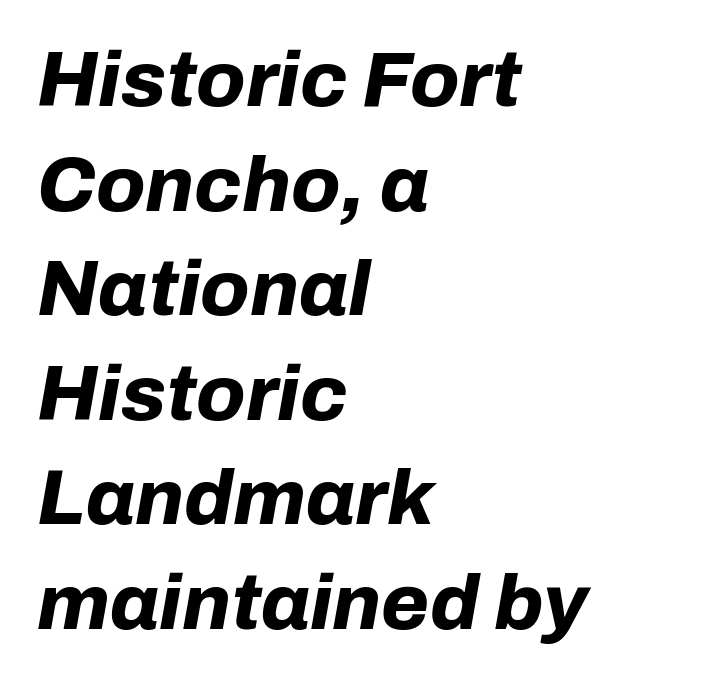
The image shows 78 px bold type, italic (leaning right); set left-aligned, normal line spacing (1.34x), normal letter spacing, not underlined; low stroke contrast and a medium x-height.
